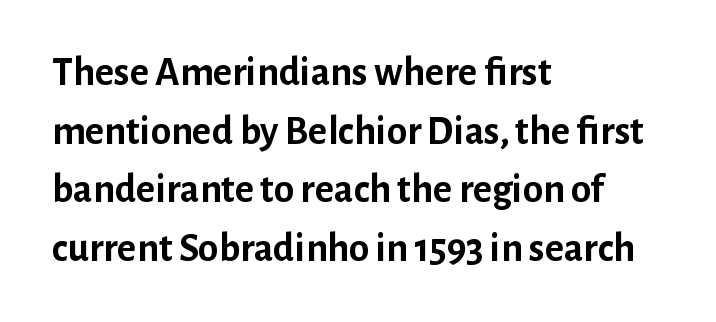
Students, this is bold: see how much ink each stroke carries. The text was rendered using a sans face with plain stroke endings. Words float on clear page, feet unadorned. Does the copy run flush right? No — it runs flush left.
